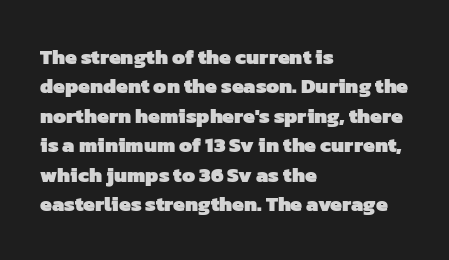
{"bold": "yes", "underline": "no", "align": "left", "line_spacing": "normal", "line_spacing_ratio": 1.4, "letter_spacing": "normal", "letter_spacing_em": 0.0, "glyph_px": 21}
